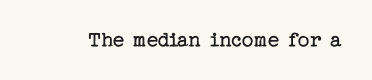
The type is set solid horizontally, with unmodified tracking. Words float on clear page, feet unadorned. A quiet, ordinary-to-light weight characterises the typeface. The type sits square on the baseline with zero lean.
